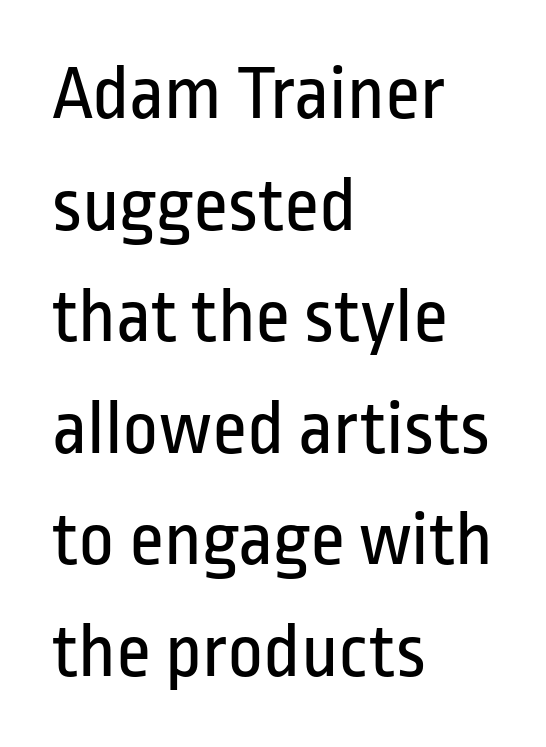
Q: Is the text bold? A: No.
Q: Is the text italic (slanted)? A: No, it is upright.
Q: Is the typeface a serif or a sans-serif typeface? A: Sans-serif.
Q: Is the text underlined? A: No.
Q: How is the paragraph aligned? A: Left-aligned.
Q: Is the spacing between letters normal or unusually wide? A: Normal.
Q: Is the spacing between lines tight, normal or loose? A: Normal.
Q: Width (condensed, normal, or wide)? A: Condensed.
Q: Stroke contrast? A: Low.
Q: x-height? A: Medium.
Q: Monospaced? A: No.
